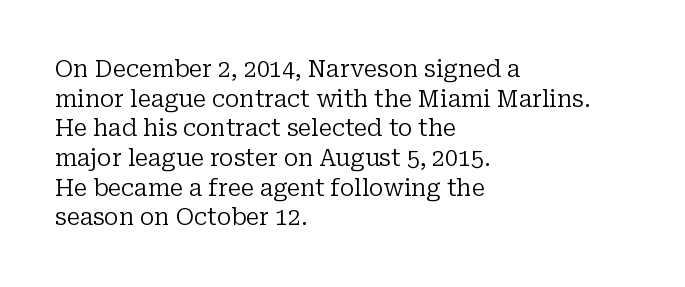
The lines sit at an ordinary, default distance from one another. The rag falls on the right side of this text block. The characters are drawn with everyday or finer stroke widths. Descender tails drop into unmarked territory.
